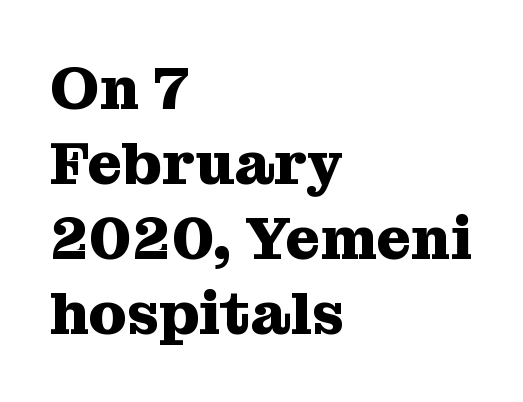
Q: Is the text bold? A: Yes.
Q: Is the text italic (slanted)? A: No, it is upright.
Q: Is the typeface a serif or a sans-serif typeface? A: Serif.
Q: Is the text underlined? A: No.
Q: How is the paragraph aligned? A: Left-aligned.
Q: Is the spacing between letters normal or unusually wide? A: Normal.
Q: Is the spacing between lines tight, normal or loose? A: Normal.
Q: Width (condensed, normal, or wide)? A: Normal.
Q: Stroke contrast? A: Medium.
Q: x-height? A: Medium.
Q: Monospaced? A: No.
